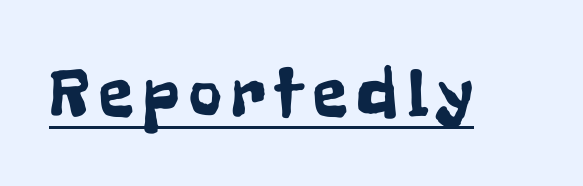
Q: Is the text italic (slanted)? A: No, it is upright.
Q: Is the typeface a serif or a sans-serif typeface? A: Sans-serif.
Q: Is the text underlined? A: Yes.
Q: Width (condensed, normal, or wide)? A: Condensed.
Q: Stroke contrast? A: Low.
Q: x-height? A: Medium.
Q: Monospaced? A: No.
